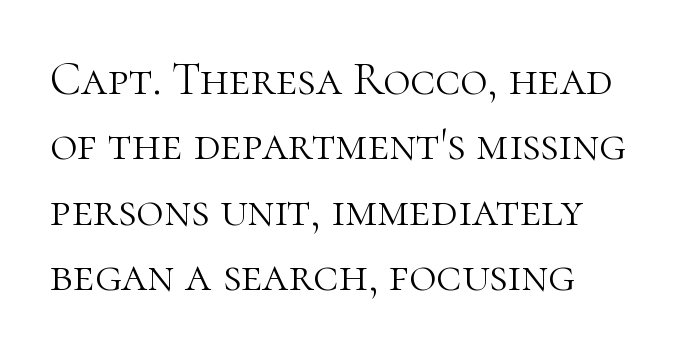
These lines sit exactly where default settings would place them. Does the copy run flush right? No — it runs flush left. The gaps between neighbouring characters are ordinary and unremarkable. Think of a printed novel: that variable character pitch is what you see here. When letters stand straight like this, we call the style roman or upright. Classification — serif.
